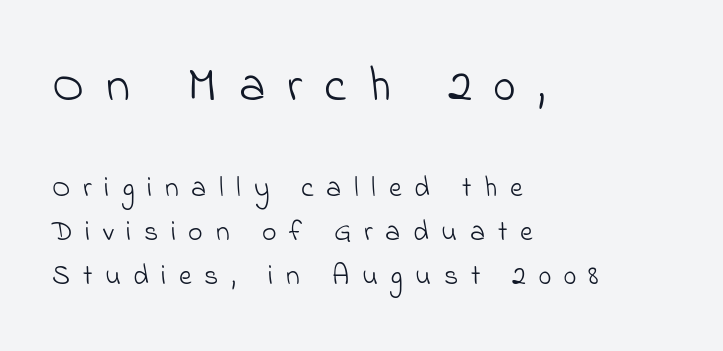
The image shows 49 px light sans-serif type; set left-aligned, normal line spacing (1.57x), unusually wide letter spacing (+0.45 em), not underlined; the first (top) block is 1.75x larger; low stroke contrast and a small x-height.
